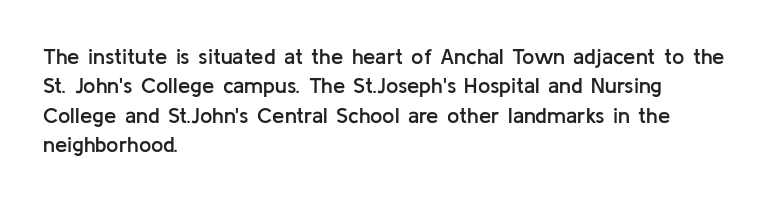
The image shows 22 px text type, upright; set left-aligned, normal line spacing (1.33x), normal letter spacing, not underlined.
